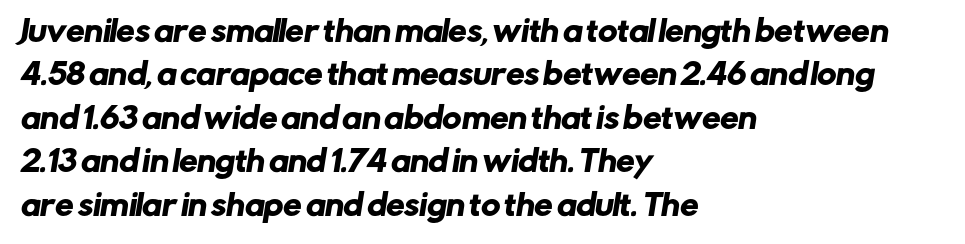
{"serif": "no", "width": "normal", "stroke_contrast": "low", "x_height": "medium", "monospaced": "no", "underline": "no", "align": "left", "line_spacing": "normal", "line_spacing_ratio": 1.5, "letter_spacing": "normal", "letter_spacing_em": 0.0, "glyph_px": 29}
